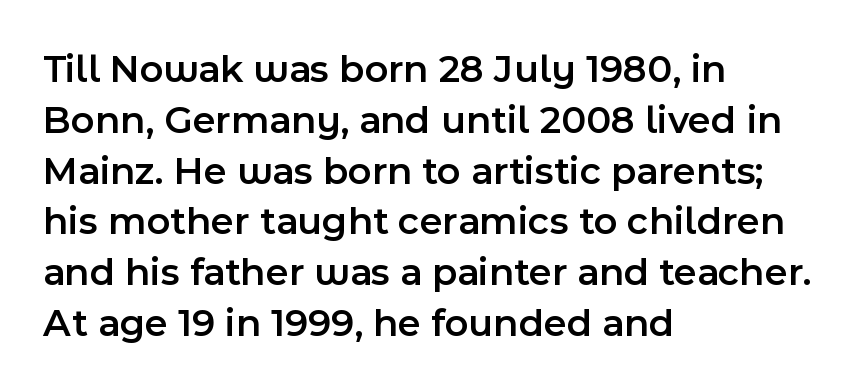
Q: Is the text bold? A: Semi-bold.
Q: Is the text italic (slanted)? A: No, it is upright.
Q: Is the typeface a serif or a sans-serif typeface? A: Sans-serif.
Q: Is the text underlined? A: No.
Q: How is the paragraph aligned? A: Left-aligned.
Q: Is the spacing between letters normal or unusually wide? A: Normal.
Q: Is the spacing between lines tight, normal or loose? A: Normal.
Q: Width (condensed, normal, or wide)? A: Normal.
Q: x-height? A: Medium.
Q: Monospaced? A: No.
